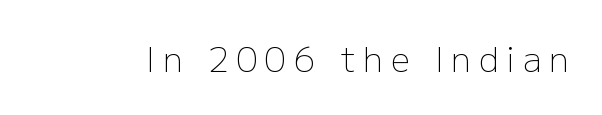
{"serif": "no", "italic": "no", "bold": "no", "weight": "light", "width": "normal", "stroke_contrast": "low", "x_height": "medium", "monospaced": "no", "underline": "no", "letter_spacing": "wide", "letter_spacing_em": 0.24, "glyph_px": 33}
